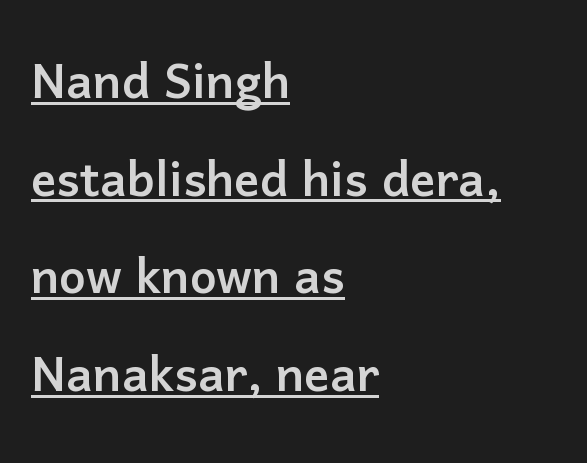
Leading matches the norm, producing a regular column. A baseline rule has been typeset under these characters. A classic flush-left, rag-right setting is used for this passage. Honestly, the letter spacing is just normal — you wouldn't notice it.
